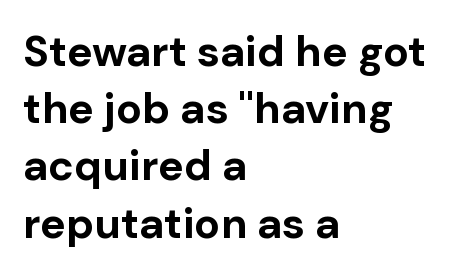
The image shows 43 px bold sans-serif type, upright; set left-aligned, normal line spacing (1.33x), normal letter spacing, not underlined; low stroke contrast and a medium x-height.
